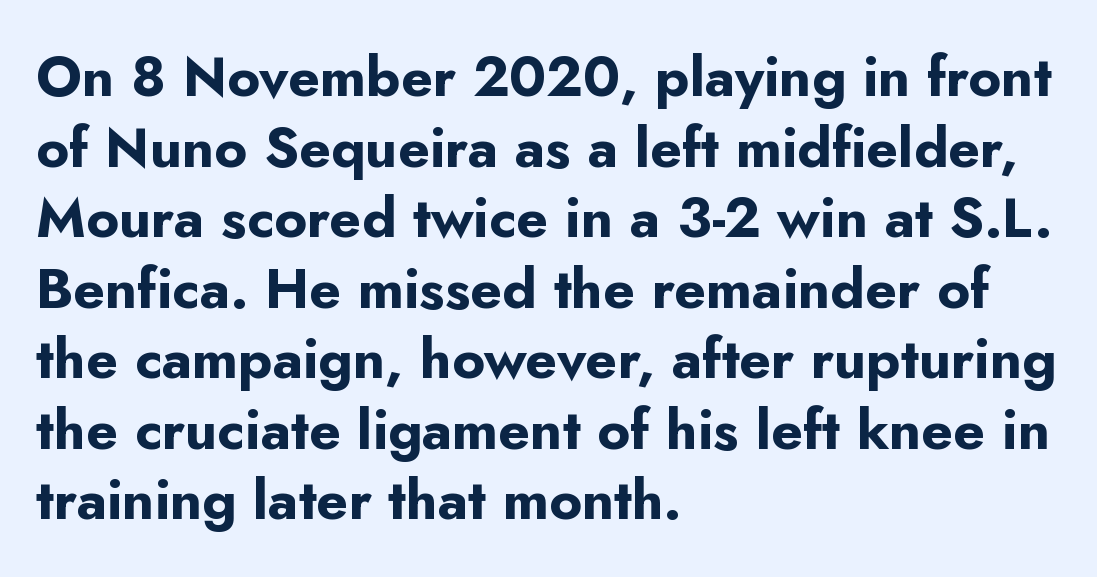
The image shows 56 px bold sans-serif type, upright; set left-aligned, normal line spacing (1.26x), normal letter spacing, not underlined; low stroke contrast and a small x-height.
